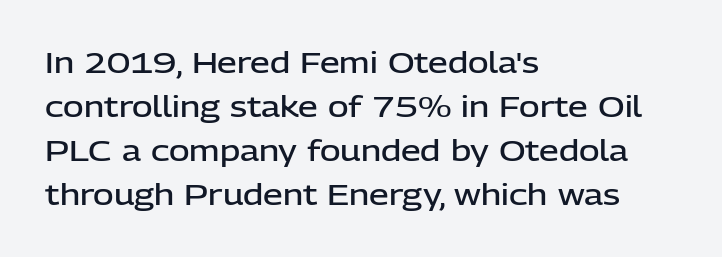
The image shows 28 px semibold sans-serif type, upright; set left-aligned, normal line spacing (1.57x), normal letter spacing, not underlined; low stroke contrast and a medium x-height.
